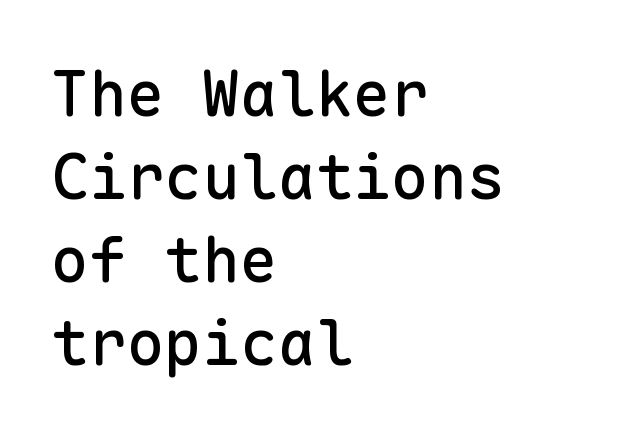
The passage shown is typed in a monospace face where columns stay perfectly aligned. How would I describe the line gaps? Plain and ordinary. Look at the tracking — it's just the regular setting, nothing added. The words here are not underlined. Posture: vertical. A student would call this left alignment; a typographer would say flush left, rag right.
